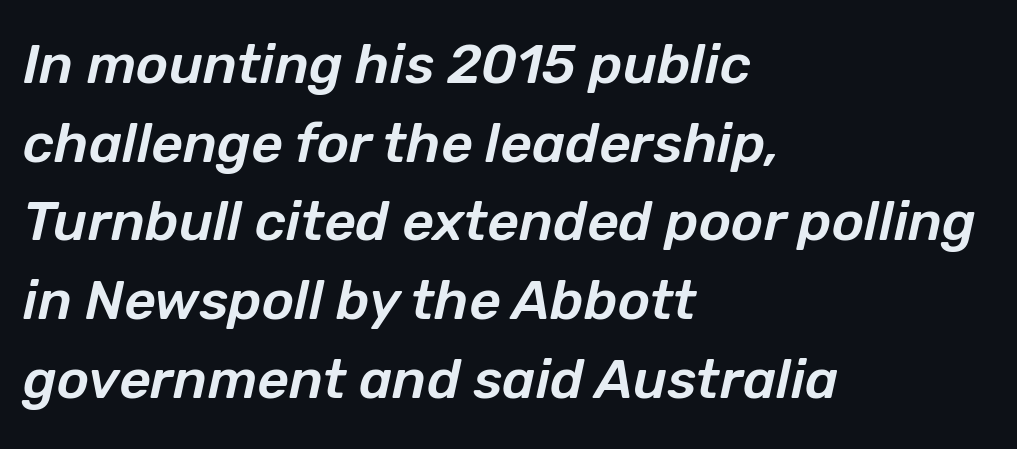
Line starts are locked; line ends wander. These lines sit exactly where default settings would place them. Is the type slanted? Yes — the strokes lean at a clear angle. The glyphs are unaccompanied by any horizontal stroke below them.
